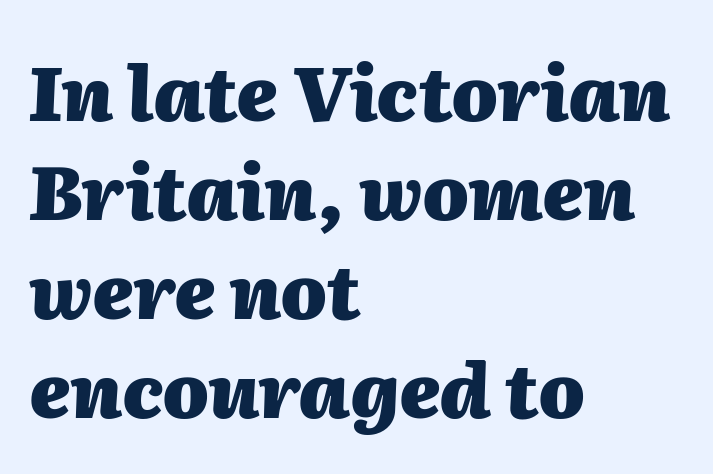
The image shows 74 px heavy type, italic (leaning right); set left-aligned, normal line spacing (1.34x), normal letter spacing, not underlined; medium stroke contrast and a medium x-height.
